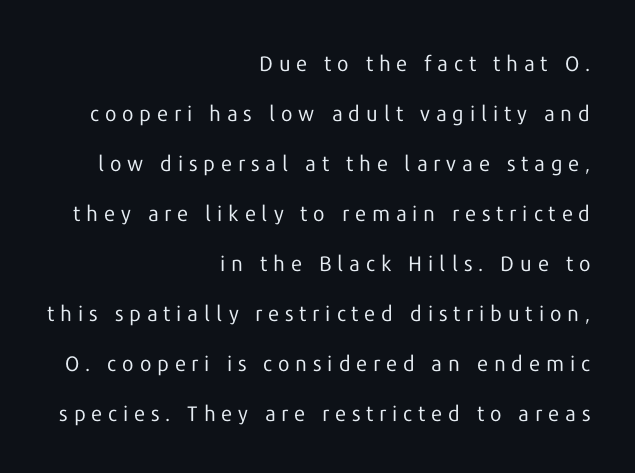
The image shows 21 px text type, upright; set right-aligned, loose line spacing (2.38x), unusually wide letter spacing (+0.28 em), not underlined.
